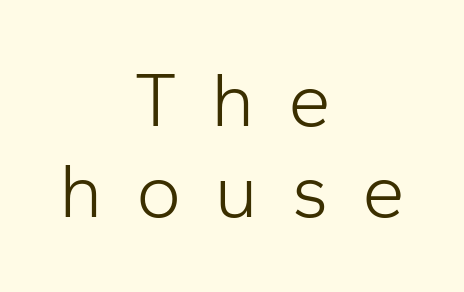
The image shows 77 px light sans-serif type, upright; set centered, line spacing 1.18x, unusually wide letter spacing (+0.43 em), not underlined; low stroke contrast and a medium x-height.
